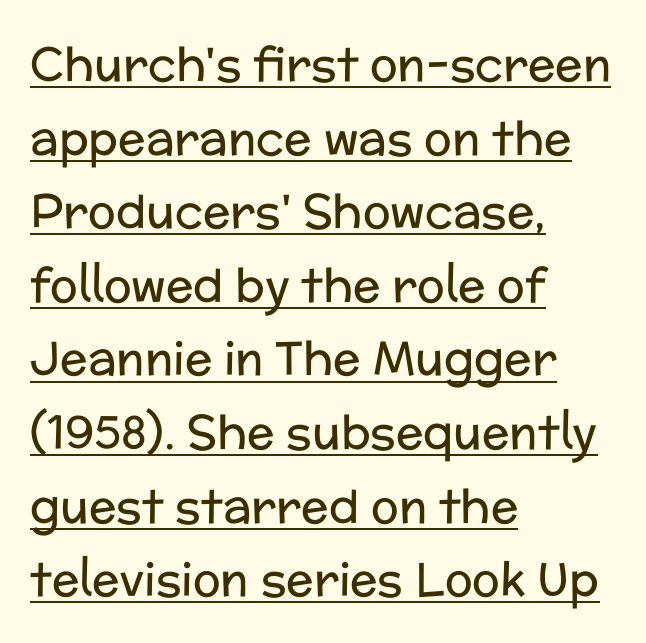
{"serif": "no", "italic": "no", "bold": "no", "weight": "regular", "width": "normal", "stroke_contrast": "low", "x_height": "medium", "monospaced": "no", "underline": "yes", "align": "left", "line_spacing": "normal", "line_spacing_ratio": 1.6, "letter_spacing": "normal", "letter_spacing_em": 0.0, "glyph_px": 46}
